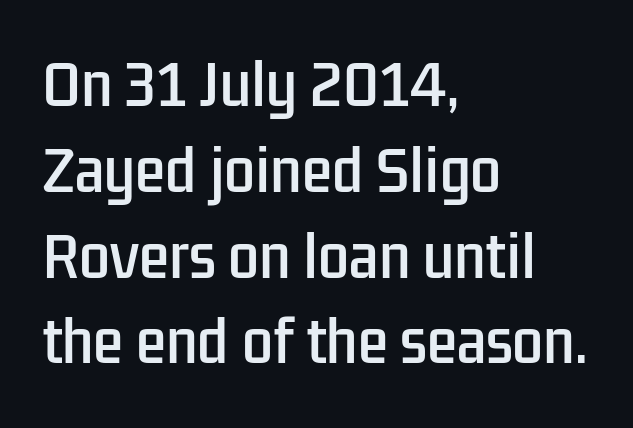
Does extra space separate the letters? No, they use regular spacing. This is sans-serif lettering, the kind often seen on screens and signage. In terms of leading, this rendering sits right in the middle. Here the designer chose a conventional face with non-uniform glyph widths. The type sits square on the baseline with zero lean.
